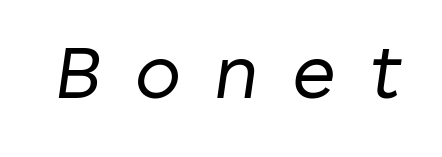
The image shows 76 px regular-weight type, italic (leaning right); set unusually wide letter spacing (+0.45 em), not underlined; low stroke contrast and a medium x-height.
